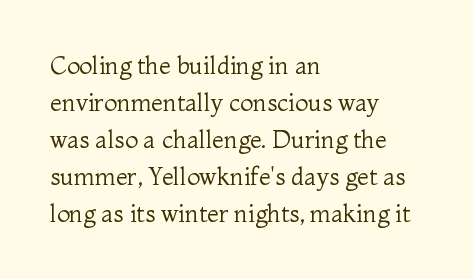
Vertical strokes here are truly vertical. Every row of glyphs begins at an identical x-position on the left. Between one letter and the next there's only the usual sliver of space. Only glyphs here, with clear space below each row.
